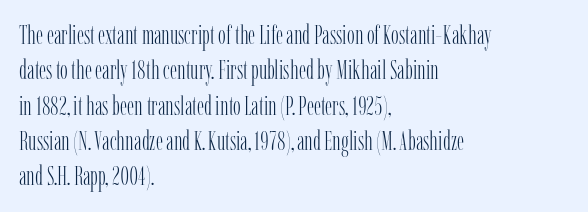
{"italic": "no", "bold": "no", "underline": "no", "align": "left", "line_spacing": "normal", "line_spacing_ratio": 1.36, "letter_spacing": "normal", "letter_spacing_em": 0.0, "glyph_px": 26}
